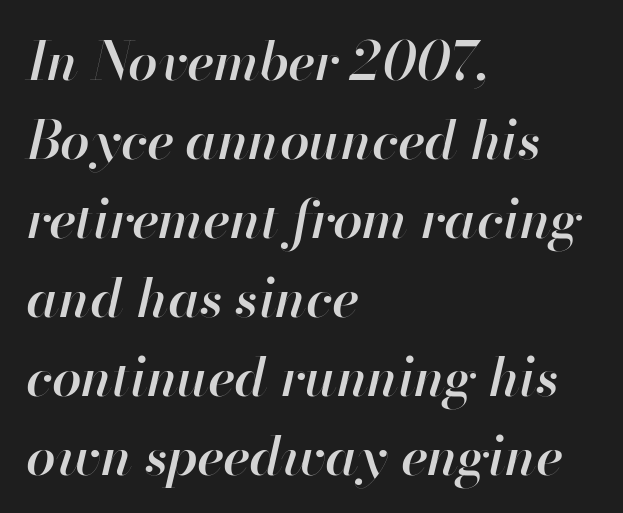
The image shows 53 px semibold type, italic (leaning right); set left-aligned, normal line spacing (1.49x), normal letter spacing, not underlined; high stroke contrast and a small x-height.
